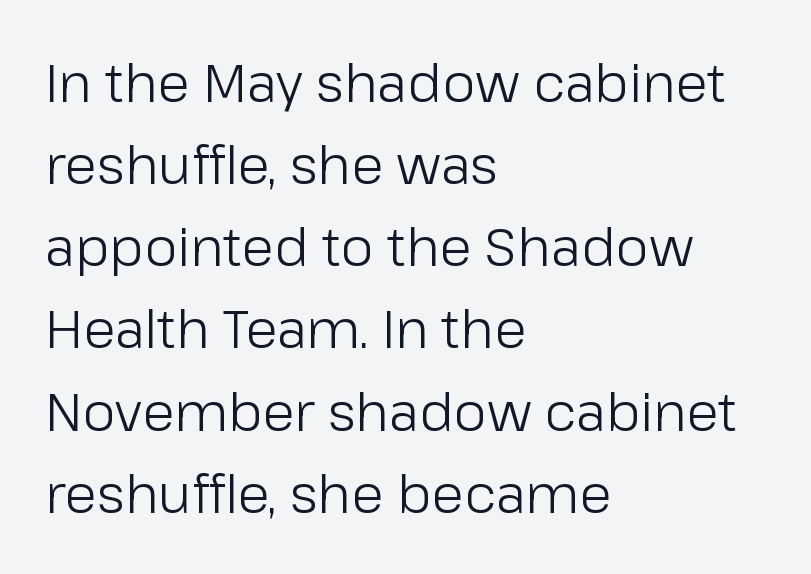
The image shows 53 px light sans-serif type, upright; set left-aligned, normal line spacing (1.55x), normal letter spacing, not underlined; low stroke contrast and a medium x-height.
